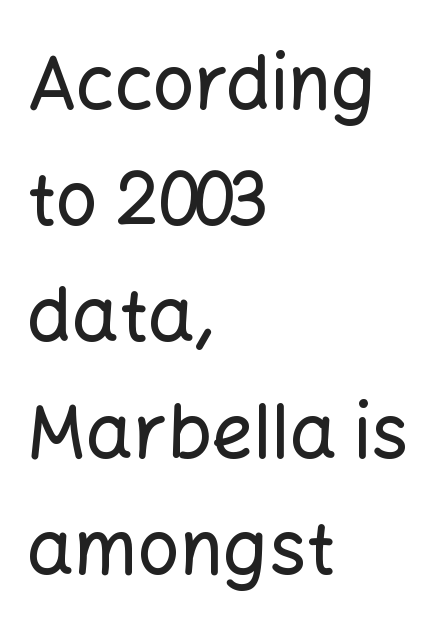
Glyph-to-glyph distance matches everyday printed text. Vertically, the passage feels balanced, rows spaced as you'd expect. The typesetter chose a ragged-right arrangement here. Serif or sans? Sans — the stroke terminals are bare. Spacing verdict: proportional, widths tailored to each character. Check under the words: just untouched page.
